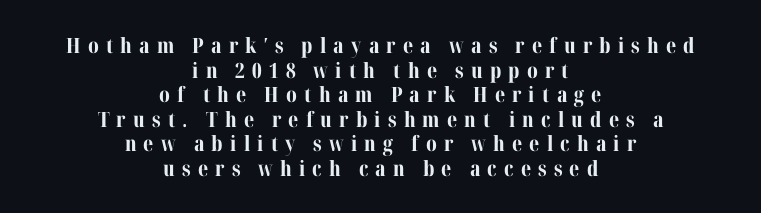
The strokes are fattened all the way to bold. Each row of text sits above clean, open space. This is the regular roman posture of the typeface. These lines stack symmetrically, like a column narrowing and widening about its center. The letterforms stand isolated, each surrounded by extra space.
